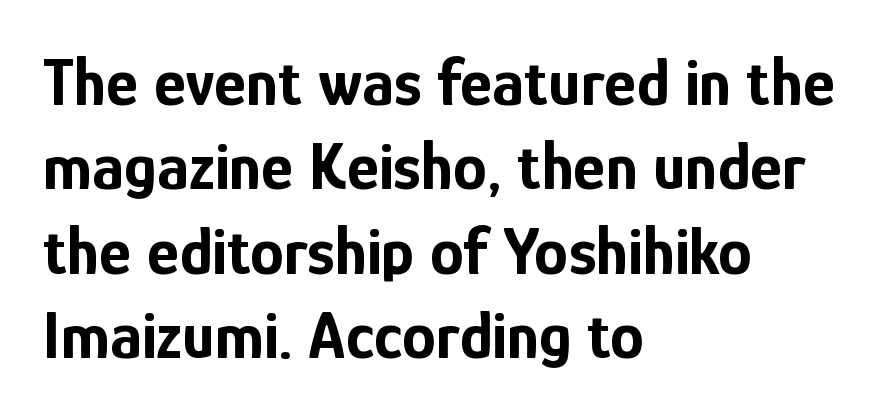
Q: Is the text bold? A: Yes.
Q: Is the text italic (slanted)? A: No, it is upright.
Q: Is the typeface a serif or a sans-serif typeface? A: Sans-serif.
Q: Is the text underlined? A: No.
Q: How is the paragraph aligned? A: Left-aligned.
Q: Is the spacing between letters normal or unusually wide? A: Normal.
Q: Width (condensed, normal, or wide)? A: Condensed.
Q: Stroke contrast? A: Low.
Q: x-height? A: Medium.
Q: Monospaced? A: No.
